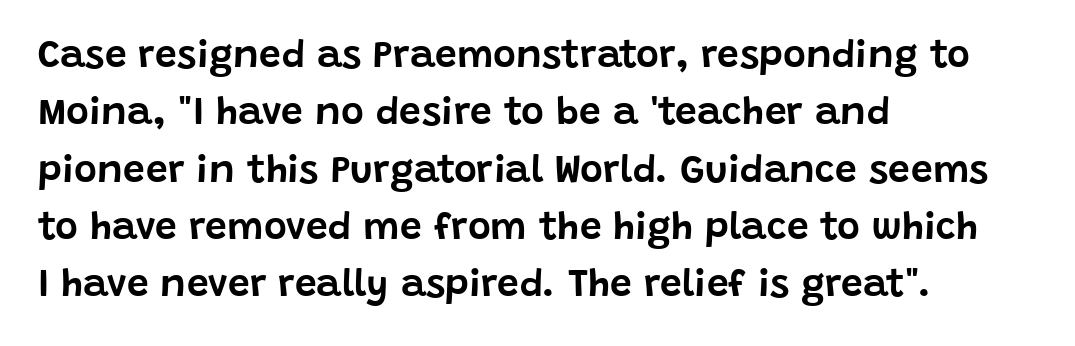
The image shows 39 px sans-serif type, upright; set left-aligned, normal line spacing (1.47x), normal letter spacing, not underlined; low stroke contrast and a large x-height.
